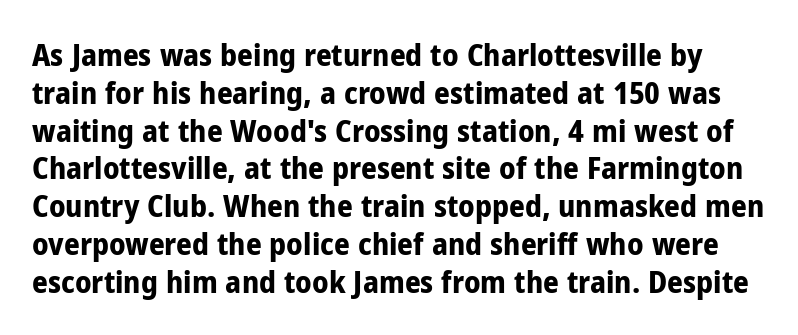
The image shows 31 px bold, condensed sans-serif type, upright; set line spacing 1.22x, normal letter spacing, not underlined; low stroke contrast and a medium x-height.
